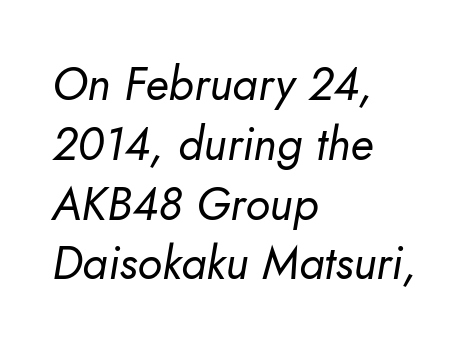
Glance below the letters and you will spot only blank space. These lines are set flush left with a ragged right edge. Weight class: somewhere from thin through regular. The block of text has a typical density, with ordinary space between rows.
